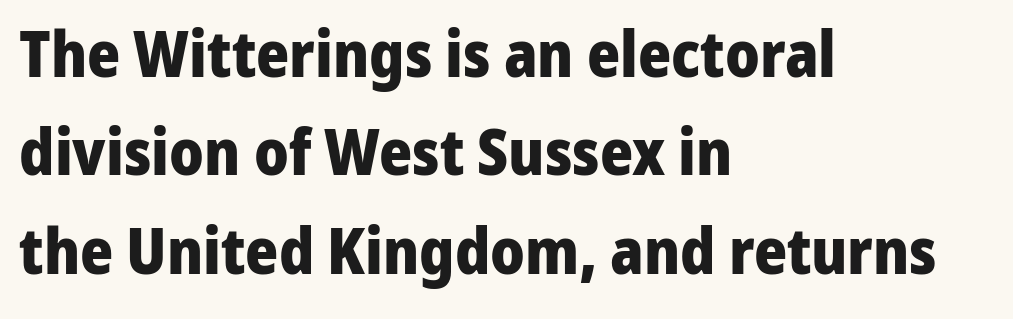
{"serif": "no", "italic": "no", "bold": "yes", "weight": "heavy", "width": "normal", "stroke_contrast": "low", "x_height": "medium", "monospaced": "no", "underline": "no", "align": "left", "line_spacing": "normal", "line_spacing_ratio": 1.56, "letter_spacing": "normal", "letter_spacing_em": 0.0, "glyph_px": 63}
